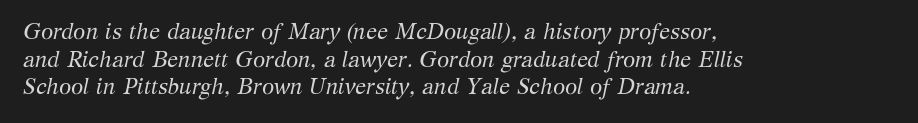
Q: Is the text bold? A: No.
Q: Is the text italic (slanted)? A: Yes, it leans right by about 12 degrees.
Q: Is the text underlined? A: No.
Q: How is the paragraph aligned? A: Left-aligned.
Q: Is the spacing between letters normal or unusually wide? A: Normal.
Q: Is the spacing between lines tight, normal or loose? A: Normal.
